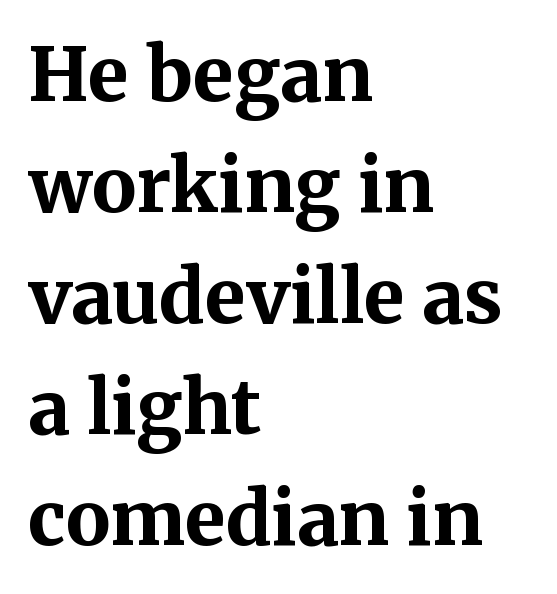
Q: Is the text bold? A: Yes.
Q: Is the text italic (slanted)? A: No, it is upright.
Q: Is the typeface a serif or a sans-serif typeface? A: Serif.
Q: Is the text underlined? A: No.
Q: How is the paragraph aligned? A: Left-aligned.
Q: Is the spacing between letters normal or unusually wide? A: Normal.
Q: Is the spacing between lines tight, normal or loose? A: Normal.
Q: Width (condensed, normal, or wide)? A: Normal.
Q: Stroke contrast? A: Medium.
Q: x-height? A: Medium.
Q: Monospaced? A: No.
